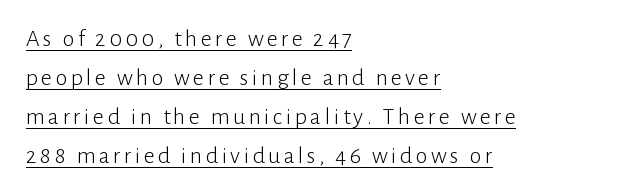
The image shows 24 px text type, upright; set left-aligned, normal line spacing (1.63x), underlined.
